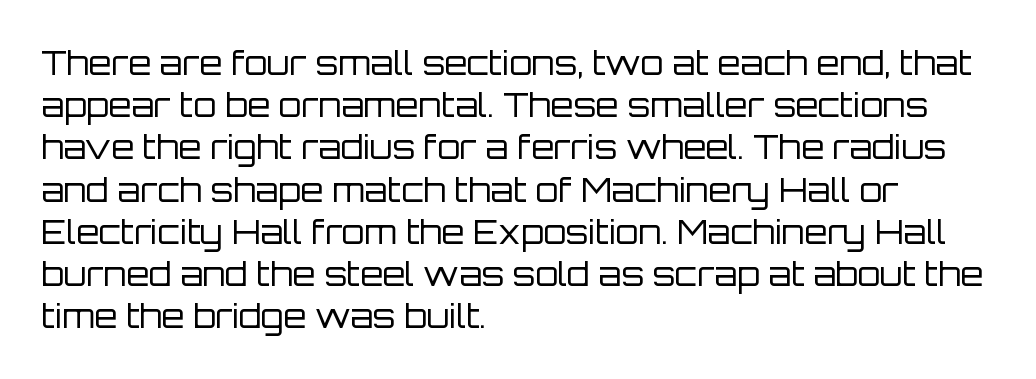
Underlining? Definitely not there. The font's upright variant was chosen for this text. The rendering keeps characters at their native spacing. These lines are set flush left with a ragged right edge. Rows of type keep a routine distance in the vertical direction.
